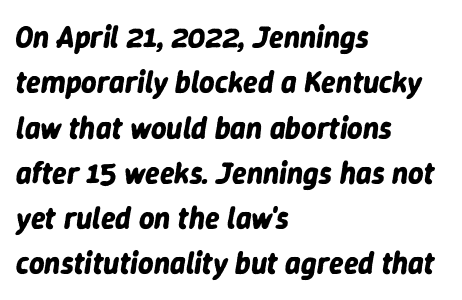
{"italic": "yes", "lean": "right", "slant_degrees": 9, "bold": "yes", "weight": "bold", "width": "normal", "stroke_contrast": "low", "x_height": "medium", "monospaced": "no", "underline": "no", "align": "left", "line_spacing": "normal", "line_spacing_ratio": 1.51, "letter_spacing": "normal", "letter_spacing_em": 0.0, "glyph_px": 30}
